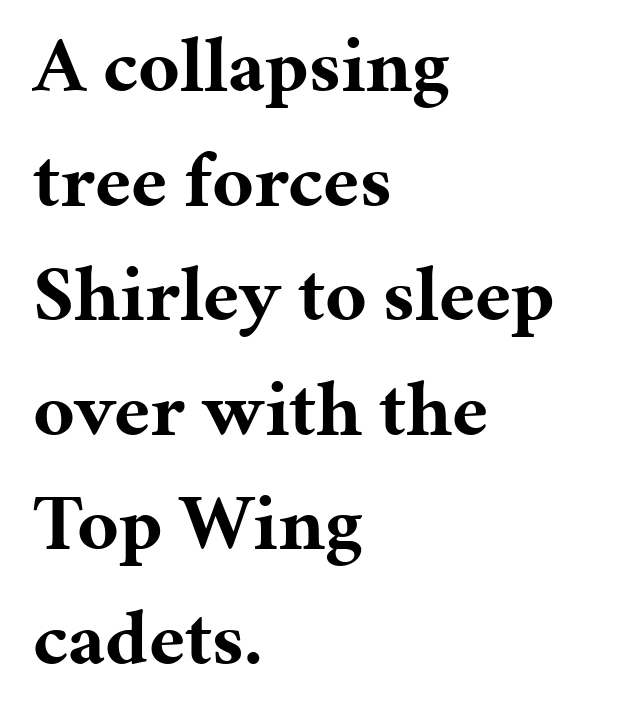
Summary of vertical rhythm: regular, with standard interline spacing. Bold? Absolutely — the strokes are thick and heavy. These lines keep a tight, regular rhythm from letter to letter. Plain, unruled lines of type.
